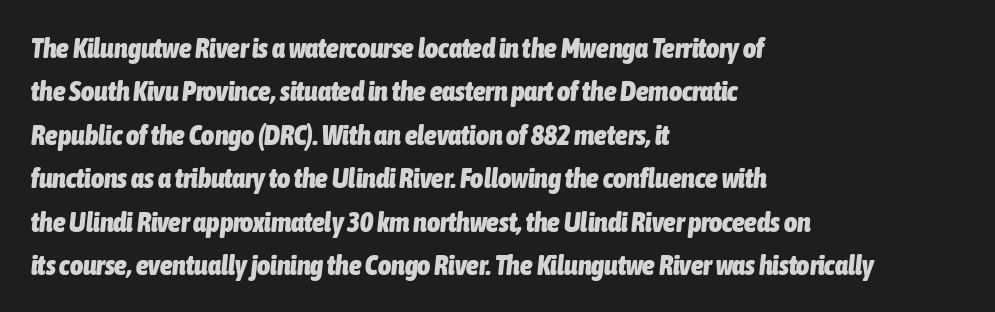
Q: Is the text bold? A: Yes.
Q: Is the text italic (slanted)? A: Yes, it leans right by about 6 degrees.
Q: Is the text underlined? A: No.
Q: How is the paragraph aligned? A: Left-aligned.
Q: Is the spacing between letters normal or unusually wide? A: Normal.
Q: Is the spacing between lines tight, normal or loose? A: Normal.
Q: Width (condensed, normal, or wide)? A: Condensed.
Q: Stroke contrast? A: Low.
Q: x-height? A: Medium.
Q: Monospaced? A: No.
